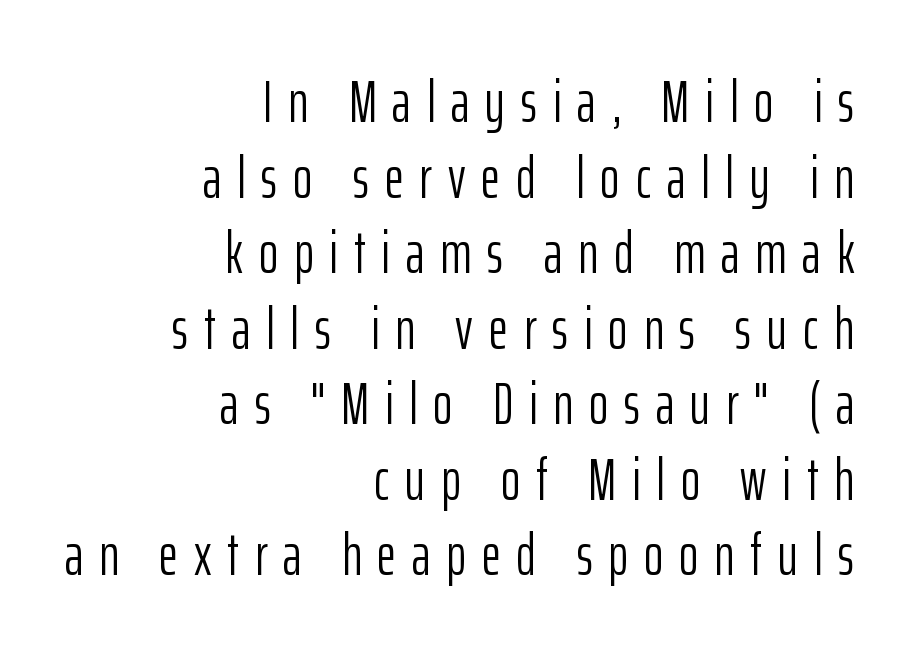
Rendered with straight, roman letterforms. One glance says typical: line gaps are just what's usual. The face looks like a standard text weight, possibly lighter. Short note: letters widely spaced.
